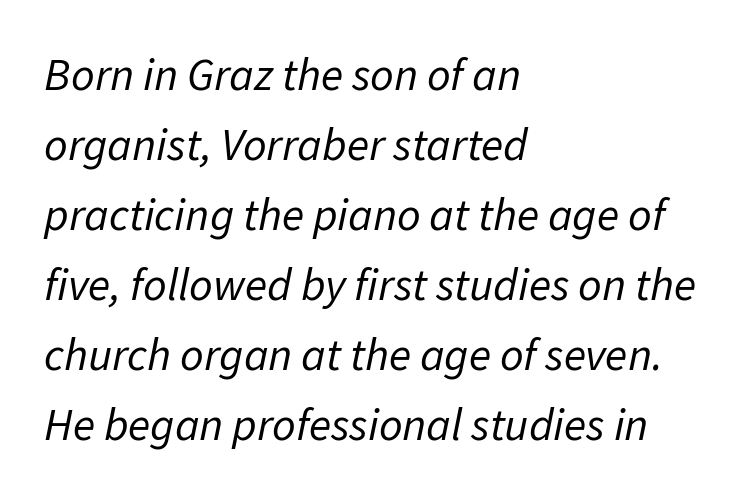
Q: Is the text bold? A: No.
Q: Is the text italic (slanted)? A: Yes, it leans right by about 11 degrees.
Q: Is the text underlined? A: No.
Q: How is the paragraph aligned? A: Left-aligned.
Q: Is the spacing between letters normal or unusually wide? A: Normal.
Q: Is the spacing between lines tight, normal or loose? A: Normal.
Q: Width (condensed, normal, or wide)? A: Normal.
Q: Stroke contrast? A: Low.
Q: x-height? A: Medium.
Q: Monospaced? A: No.
